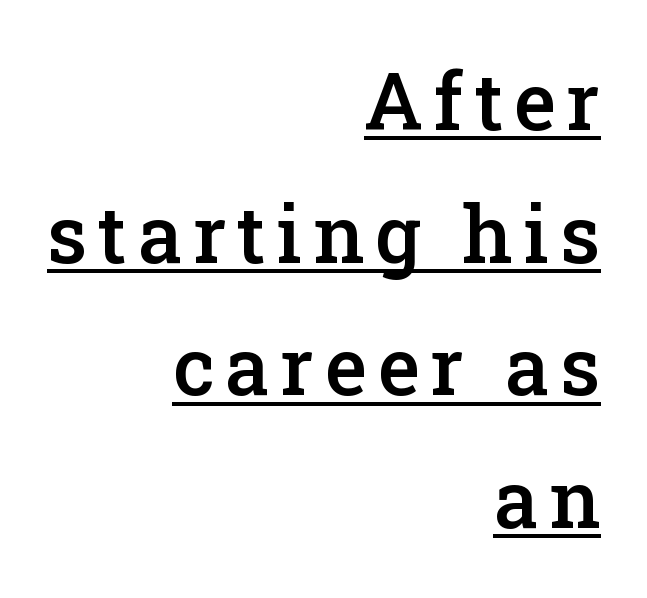
The image shows 79 px semibold serif type, upright; set right-aligned, normal line spacing (1.68x), underlined; low stroke contrast and a medium x-height.
